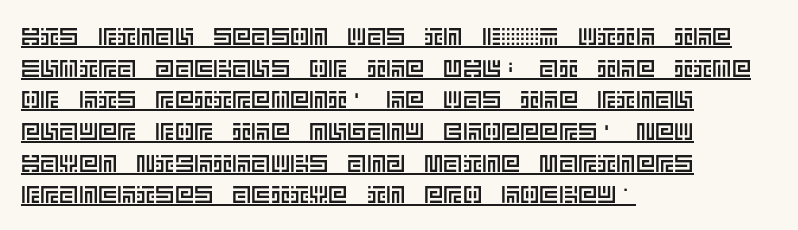
Italic: no, the glyphs are upright roman. Summary of vertical rhythm: regular, with standard interline spacing. Check the space under the baseline: a stroke is drawn there. Default kerning and tracking; the words read as compact shapes. In CSS terms this would be text-align: left.
